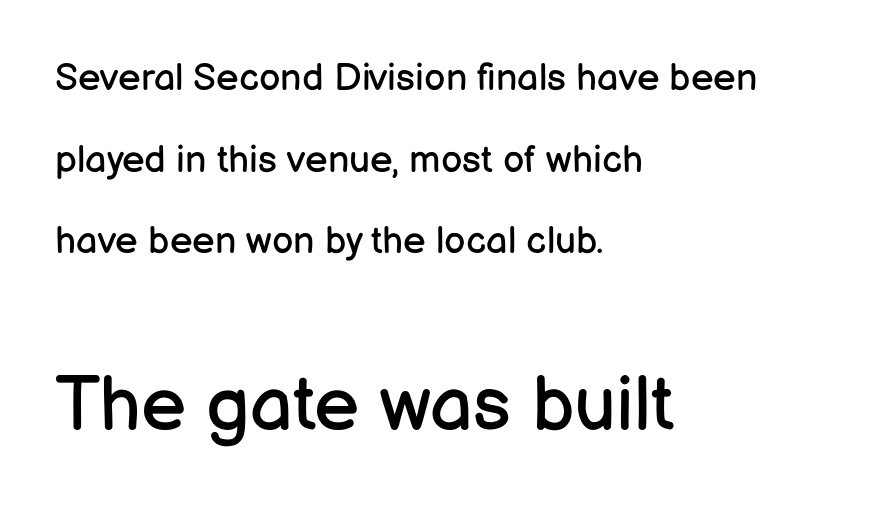
Q: Is the text bold? A: No.
Q: Is the text italic (slanted)? A: No, it is upright.
Q: Is the typeface a serif or a sans-serif typeface? A: Sans-serif.
Q: Is the text underlined? A: No.
Q: How is the paragraph aligned? A: Left-aligned.
Q: Is the spacing between letters normal or unusually wide? A: Normal.
Q: Is the spacing between lines tight, normal or loose? A: Loose.
Q: Which block of text is set in a larger size, the first (top) or the second (bottom)? A: The second (bottom) one.
Q: Width (condensed, normal, or wide)? A: Normal.
Q: Stroke contrast? A: Low.
Q: x-height? A: Medium.
Q: Monospaced? A: No.
